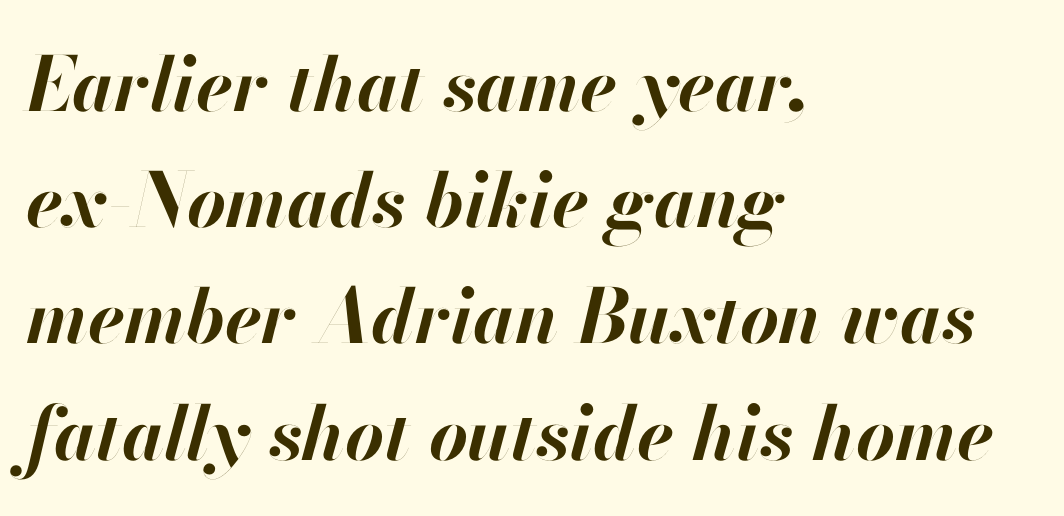
{"italic": "yes", "lean": "right", "slant_degrees": 13, "bold": "yes", "weight": "bold", "width": "normal", "stroke_contrast": "high", "x_height": "small", "monospaced": "no", "underline": "no", "align": "left", "line_spacing": "normal", "line_spacing_ratio": 1.55, "letter_spacing": "normal", "letter_spacing_em": 0.0, "glyph_px": 75}
